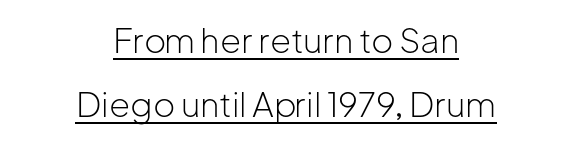
The image shows 34 px light sans-serif type, upright; set centered, line spacing 1.88x, normal letter spacing, underlined; low stroke contrast and a medium x-height.
